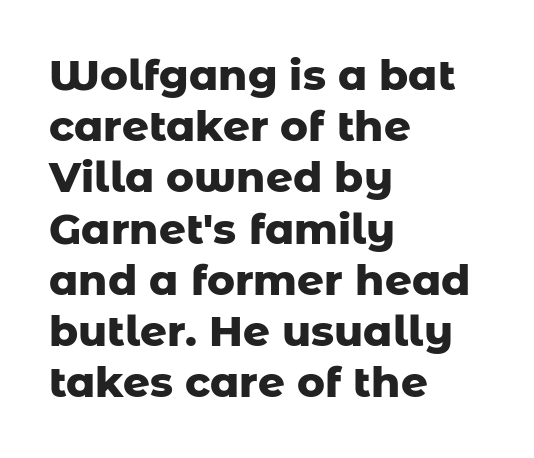
The letters stand upright; this is a roman face. Caption: bold face, heavy strokes. These lines are rendered in a variable-pitch font. The passage shown is not underscored anywhere. To sum up the face: it is a sans, with no serifs.
